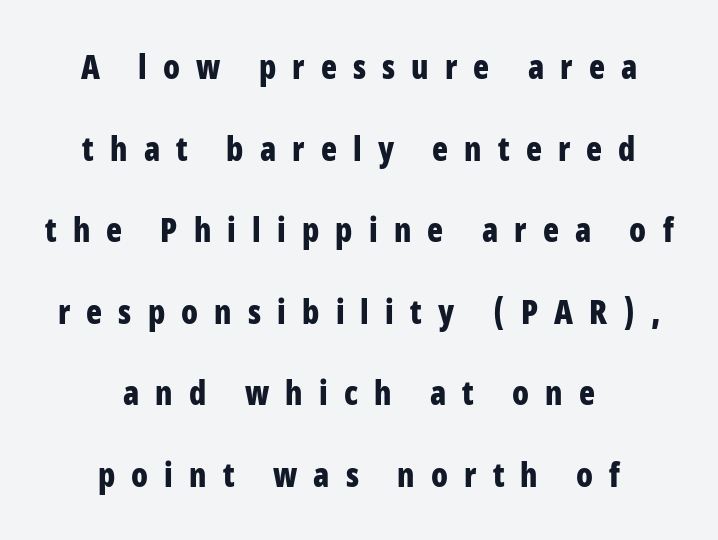
Check where the strokes stop: nothing finishes them off — pure sans. A roman cut, with each character standing at attention. Looks like regular typesetting: each glyph gets only the width it needs. One glance says open: line gaps are wider than usual.
